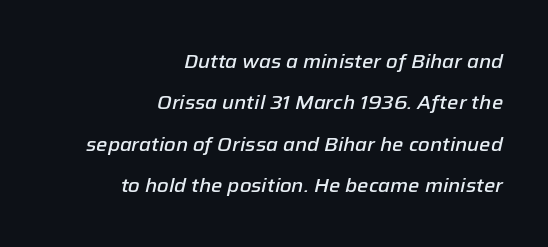
{"italic": "yes", "lean": "right", "slant_degrees": 12, "bold": "semi", "underline": "no", "align": "right", "line_spacing": "loose", "line_spacing_ratio": 2.07, "letter_spacing": "normal", "letter_spacing_em": 0.0, "glyph_px": 20}
